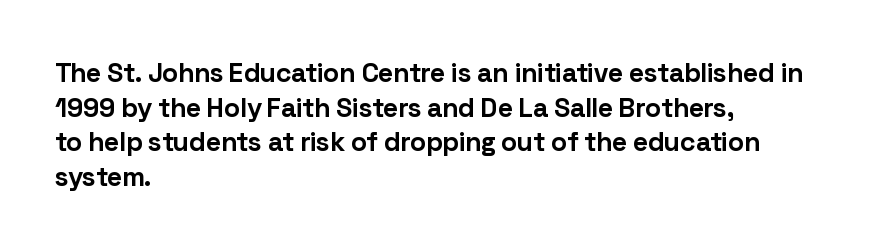
{"italic": "no", "bold": "yes", "underline": "no", "align": "left", "line_spacing": "normal", "line_spacing_ratio": 1.28, "letter_spacing": "normal", "letter_spacing_em": 0.0, "glyph_px": 27}
